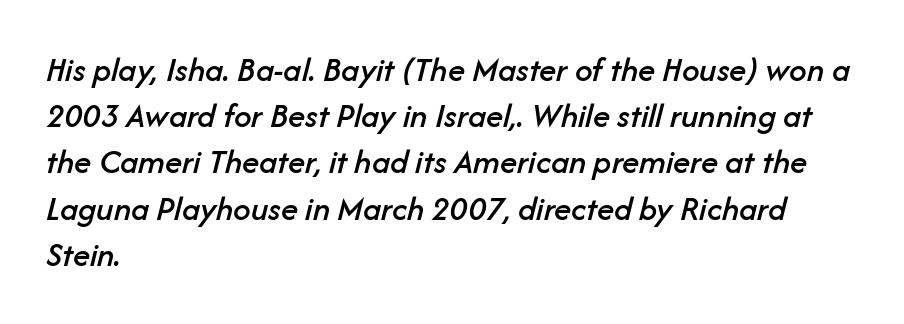
Q: Is the text italic (slanted)? A: Yes, it leans right by about 14 degrees.
Q: Is the text underlined? A: No.
Q: How is the paragraph aligned? A: Left-aligned.
Q: Is the spacing between letters normal or unusually wide? A: Normal.
Q: Is the spacing between lines tight, normal or loose? A: Normal.
Q: Width (condensed, normal, or wide)? A: Normal.
Q: Stroke contrast? A: Low.
Q: x-height? A: Medium.
Q: Monospaced? A: No.
